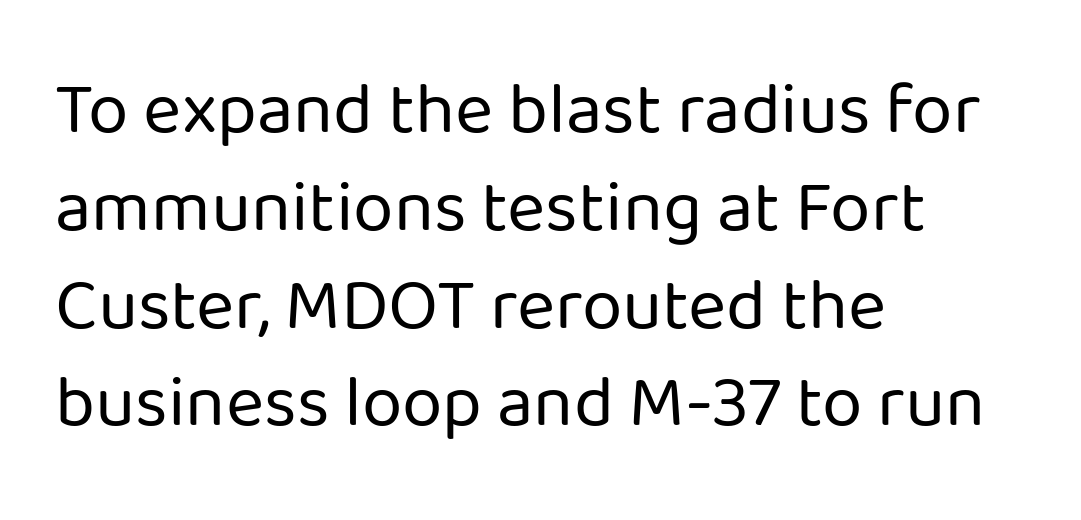
Q: Is the text bold? A: No.
Q: Is the text italic (slanted)? A: No, it is upright.
Q: Is the typeface a serif or a sans-serif typeface? A: Sans-serif.
Q: Is the text underlined? A: No.
Q: How is the paragraph aligned? A: Left-aligned.
Q: Is the spacing between letters normal or unusually wide? A: Normal.
Q: Is the spacing between lines tight, normal or loose? A: Normal.
Q: Width (condensed, normal, or wide)? A: Normal.
Q: Stroke contrast? A: Low.
Q: x-height? A: Medium.
Q: Monospaced? A: No.
